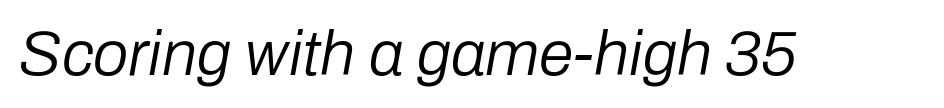
Q: Is the text bold? A: No.
Q: Is the text italic (slanted)? A: Yes, it leans right by about 10 degrees.
Q: Is the text underlined? A: No.
Q: Is the spacing between letters normal or unusually wide? A: Normal.
Q: Width (condensed, normal, or wide)? A: Normal.
Q: Stroke contrast? A: Low.
Q: x-height? A: Medium.
Q: Monospaced? A: No.
